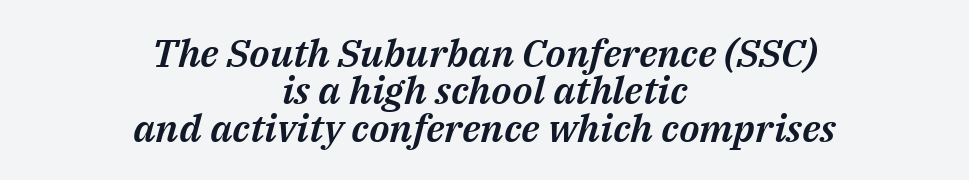
The image shows 39 px text type, italic (leaning right); set centered, tight line spacing (0.96x), normal letter spacing, not underlined; medium stroke contrast and a medium x-height.
